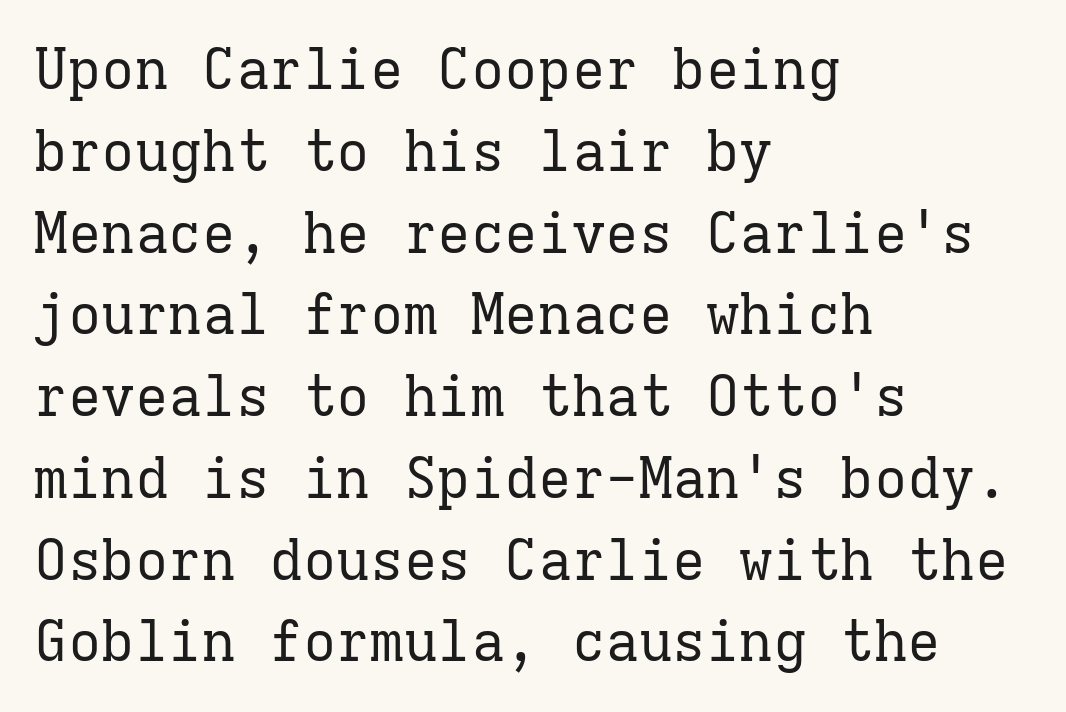
The image shows 56 px regular-weight serif type, upright, monospaced; set left-aligned, normal line spacing (1.46x), normal letter spacing, not underlined; low stroke contrast and a medium x-height.
